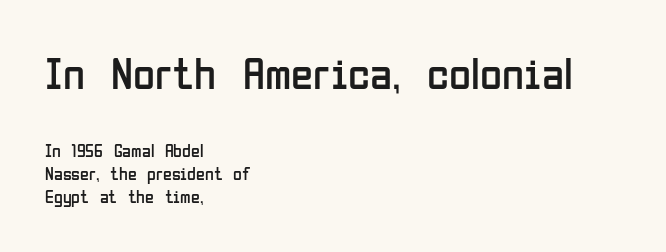
{"serif": "no", "italic": "no", "bold": "no", "weight": "regular", "width": "condensed", "stroke_contrast": "low", "x_height": "medium", "monospaced": "no", "underline": "no", "align": "left", "line_spacing": "normal", "line_spacing_ratio": 1.28, "letter_spacing": "normal", "letter_spacing_em": 0.0, "larger_block": "first", "size_ratio": 2.5, "glyph_px": 45}
